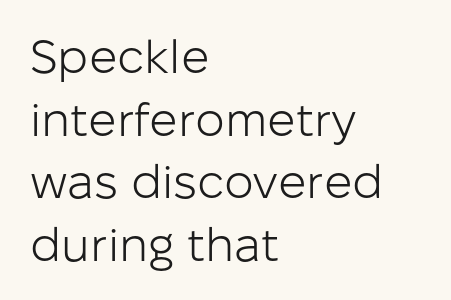
The image shows 47 px light sans-serif type, upright; set left-aligned, normal line spacing (1.33x), normal letter spacing, not underlined; low stroke contrast and a medium x-height.
